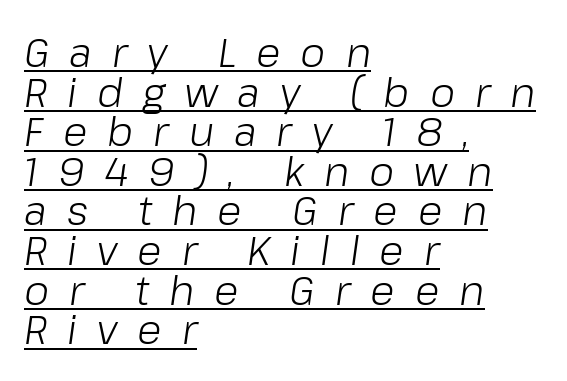
Stroke thickness stays within the range of a standard reading face or lighter. The setting favours the left margin, as ordinary paragraphs usually do. Students, observe: this is what under-led, compact text looks like. You could only call the tracking loose — the letters float apart. Here the designer chose a conventional face with non-uniform glyph widths. The passage shown leans; its letterforms are oblique.
